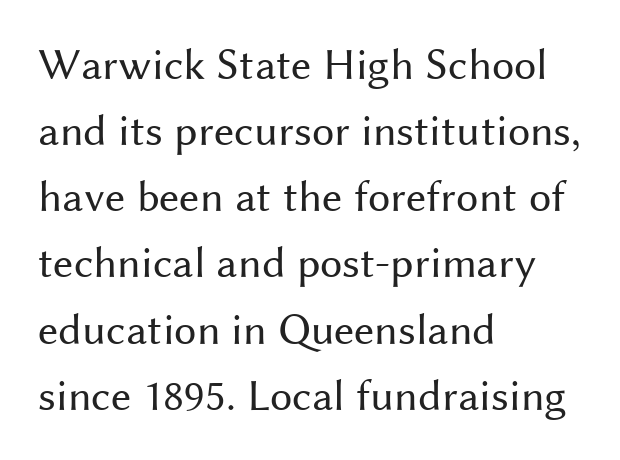
Q: Is the text bold? A: No.
Q: Is the text italic (slanted)? A: No, it is upright.
Q: Is the typeface a serif or a sans-serif typeface? A: Sans-serif.
Q: Is the text underlined? A: No.
Q: How is the paragraph aligned? A: Left-aligned.
Q: Is the spacing between letters normal or unusually wide? A: Normal.
Q: Is the spacing between lines tight, normal or loose? A: Normal.
Q: Width (condensed, normal, or wide)? A: Normal.
Q: Stroke contrast? A: Medium.
Q: x-height? A: Medium.
Q: Monospaced? A: No.
